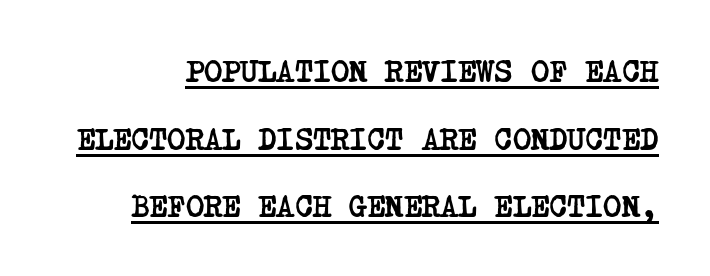
The image shows 31 px semibold, condensed serif type; set loose line spacing (2.18x), normal letter spacing, underlined; low stroke contrast and a large x-height.
